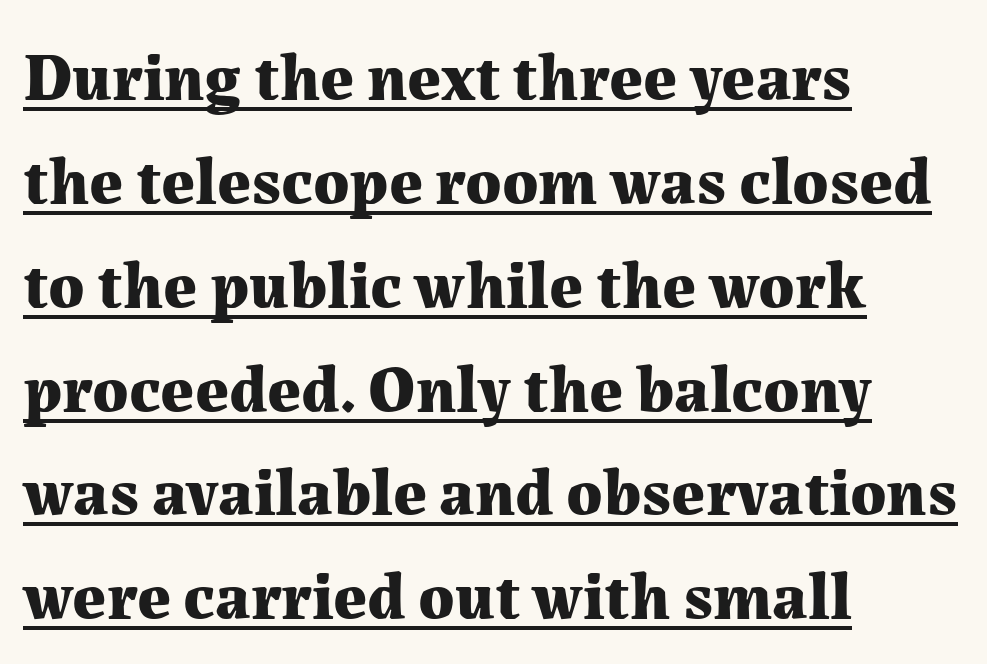
Q: Is the text bold? A: Yes.
Q: Is the text italic (slanted)? A: No, it is upright.
Q: Is the typeface a serif or a sans-serif typeface? A: Serif.
Q: Is the text underlined? A: Yes.
Q: How is the paragraph aligned? A: Left-aligned.
Q: Is the spacing between letters normal or unusually wide? A: Normal.
Q: Is the spacing between lines tight, normal or loose? A: Normal.
Q: Width (condensed, normal, or wide)? A: Normal.
Q: Stroke contrast? A: Medium.
Q: x-height? A: Medium.
Q: Monospaced? A: No.
